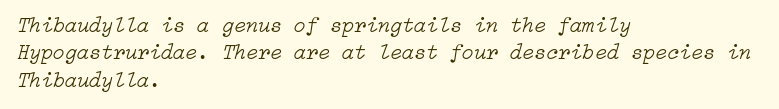
The zone under the glyphs is completely vacant. One glance says typical: line gaps are just what's usual. Unbolded letterforms with no extra heft. Caption: standard tracking, unaltered. The lines in this sample share a left origin and differ only in where they stop.
